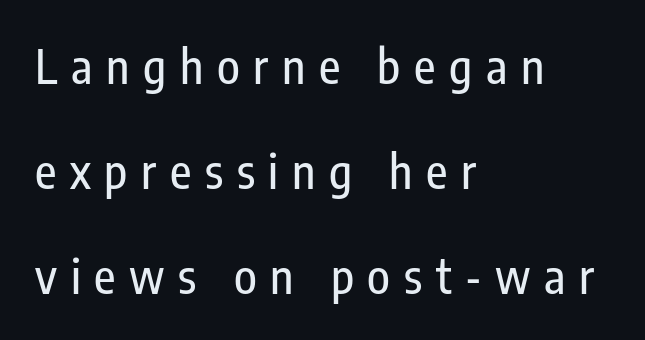
{"serif": "no", "italic": "no", "width": "condensed", "stroke_contrast": "low", "x_height": "medium", "monospaced": "no", "underline": "no", "align": "left", "line_spacing": "loose", "line_spacing_ratio": 2.23, "letter_spacing": "wide", "letter_spacing_em": 0.29, "glyph_px": 47}
